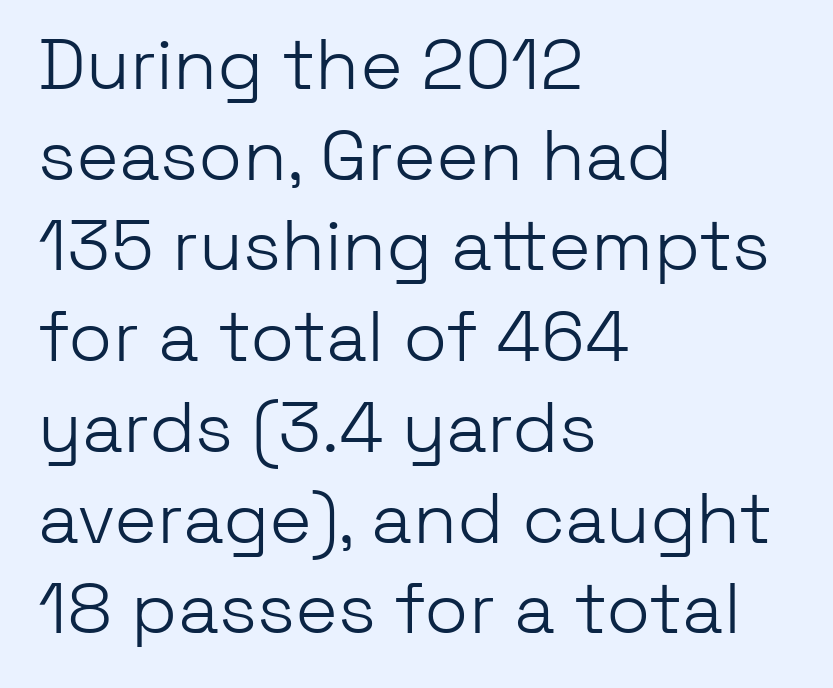
Q: Is the text bold? A: No.
Q: Is the text italic (slanted)? A: No, it is upright.
Q: Is the typeface a serif or a sans-serif typeface? A: Sans-serif.
Q: Is the text underlined? A: No.
Q: How is the paragraph aligned? A: Left-aligned.
Q: Is the spacing between letters normal or unusually wide? A: Normal.
Q: Is the spacing between lines tight, normal or loose? A: Normal.
Q: Width (condensed, normal, or wide)? A: Normal.
Q: Stroke contrast? A: Low.
Q: x-height? A: Medium.
Q: Monospaced? A: No.
